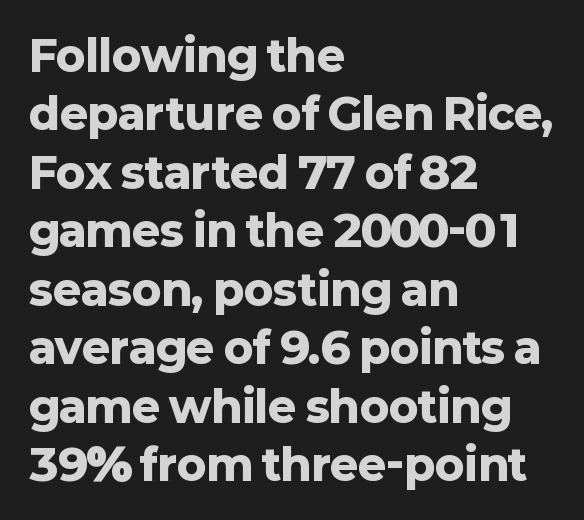
Do the characters align in a grid? No, the font is proportional. I'd describe the lettering as bold — thick and assertive. Rule under the text: the space is simply empty. The letters carry no serifs — their stems end cleanly without finishing strokes.
